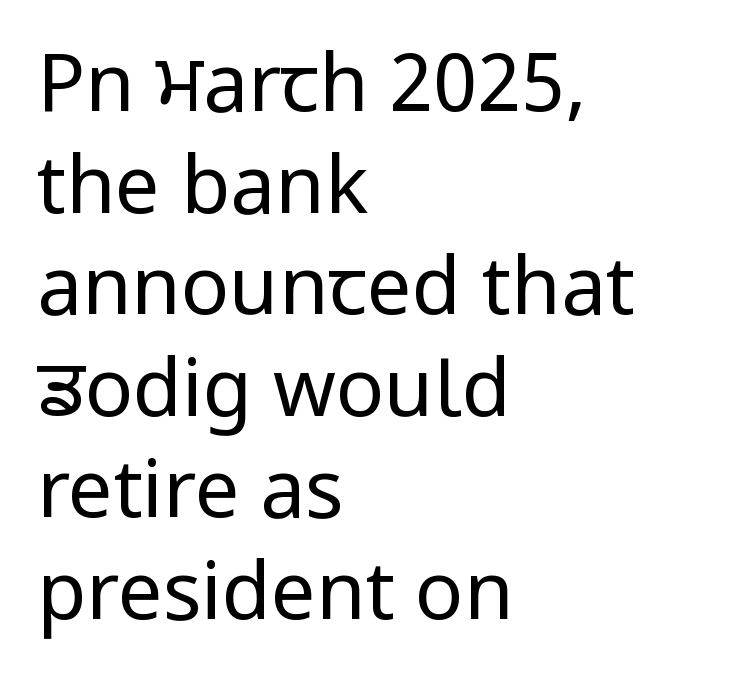
Is there much room between lines? A standard amount, neither cramped nor airy. Each word holds together tightly as a unit, with standard inter-letter gaps. A bare baseline throughout the passage. Every stem runs plumb, perpendicular to the baseline. The designer went with a sans here, leaving each stem footless.
